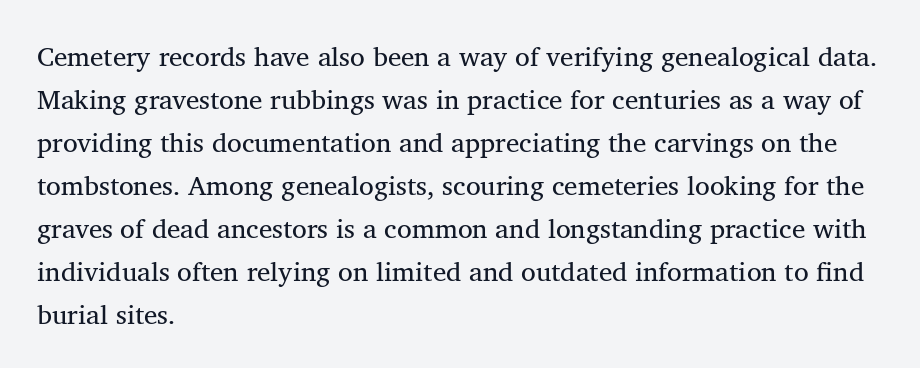
Line beginnings align vertically; line endings do not. Quick note: not italic, upright. No chunkiness to these letters — they're not bold. Default kerning and tracking; the words read as compact shapes.
